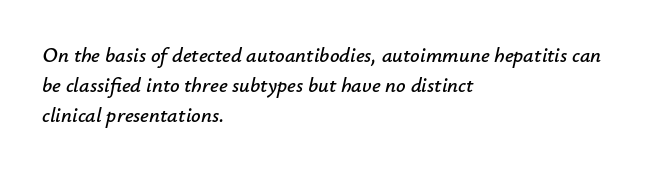
The image shows 21 px text type, italic (leaning right); set left-aligned, normal line spacing (1.42x), normal letter spacing, not underlined.
